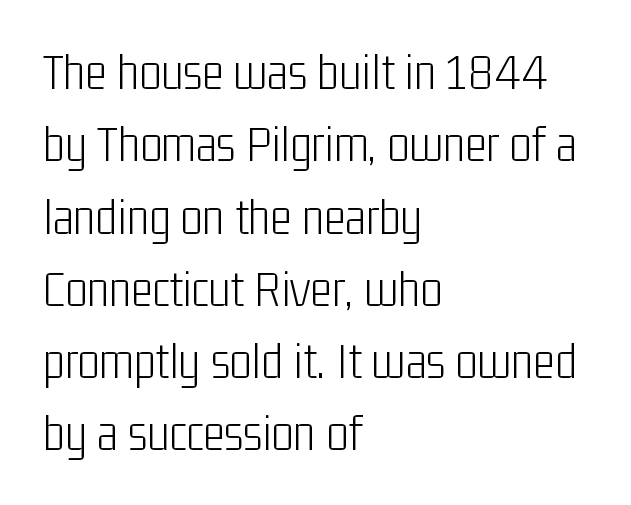
The leading is moderate, giving the passage an even texture. Caption: multi-line text, flush left, ragged right. Quick note: underline off. This sample uses an upright cut, with every glyph sitting square on the baseline. Weight: not bold — regular or lighter.
